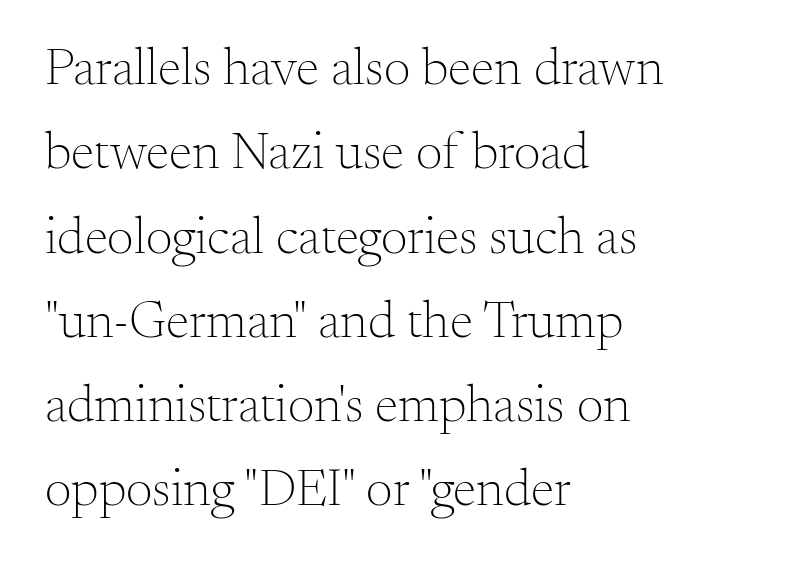
{"serif": "yes", "italic": "no", "bold": "no", "weight": "light", "width": "normal", "stroke_contrast": "medium", "x_height": "small", "monospaced": "no", "underline": "no", "align": "left", "line_spacing": "normal", "line_spacing_ratio": 1.59, "letter_spacing": "normal", "letter_spacing_em": 0.0, "glyph_px": 53}
